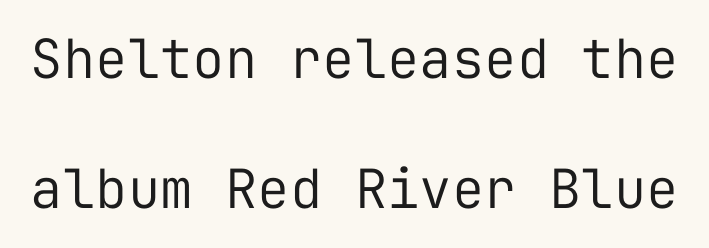
Does the type have serifs? No, each stem ends abruptly. Lines of text with bare space underneath. No letter is thick-stroked: the sample isn't bold. There is no visible air inserted between adjacent glyphs. Students, observe: this is what heavily led, spacious text looks like. Think of a typewriter: that constant character pitch is what you see here.
